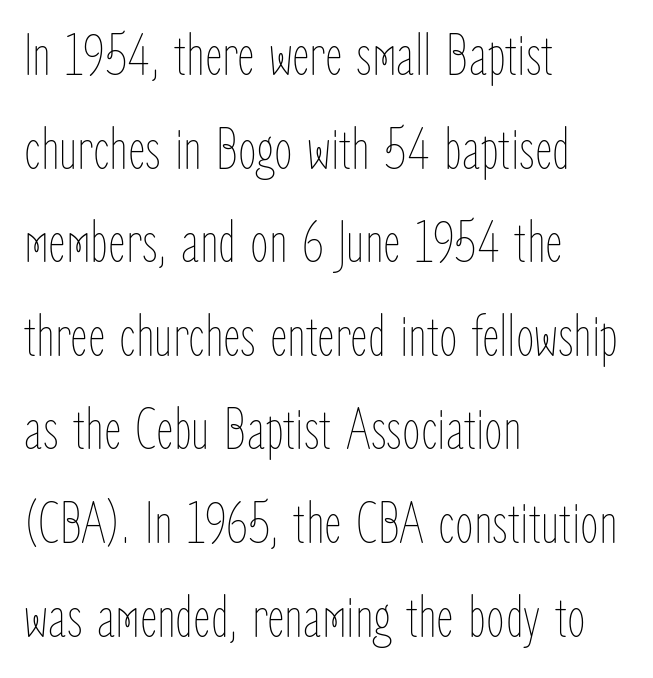
The letters sit at their default tracking, neither squeezed nor spread. Do the letters lean? They stand straight. In CSS terms this would be text-align: left. No heavy texture on the line: the type isn't bold. Here the designer chose a conventional face with non-uniform glyph widths.
